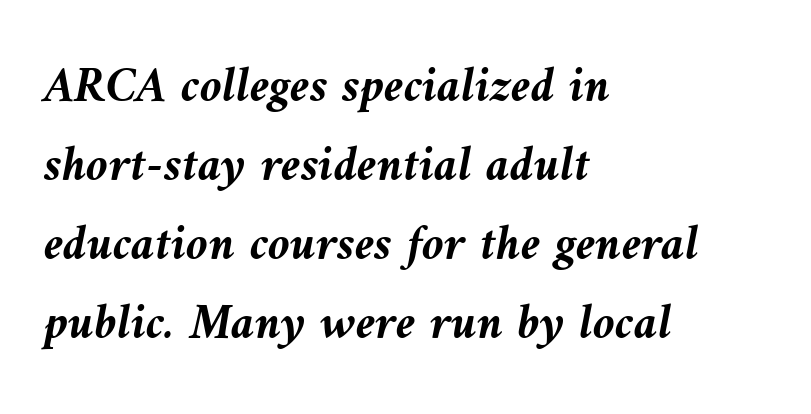
Q: Is the text bold? A: Yes.
Q: Is the text italic (slanted)? A: Yes, it leans left by about 9 degrees.
Q: Is the text underlined? A: No.
Q: How is the paragraph aligned? A: Left-aligned.
Q: Is the spacing between letters normal or unusually wide? A: Normal.
Q: Is the spacing between lines tight, normal or loose? A: Normal.
Q: Width (condensed, normal, or wide)? A: Normal.
Q: Stroke contrast? A: Medium.
Q: x-height? A: Medium.
Q: Monospaced? A: No.
